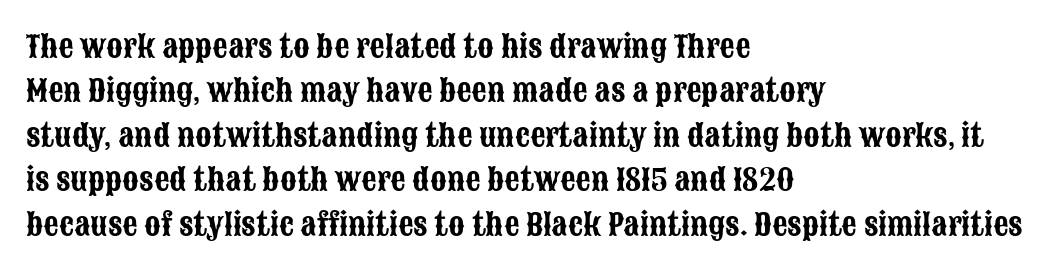
{"serif": "no", "italic": "no", "width": "condensed", "stroke_contrast": "low", "x_height": "large", "monospaced": "no", "underline": "no", "align": "left", "line_spacing": "normal", "line_spacing_ratio": 1.48, "letter_spacing": "normal", "letter_spacing_em": 0.0, "glyph_px": 30}
